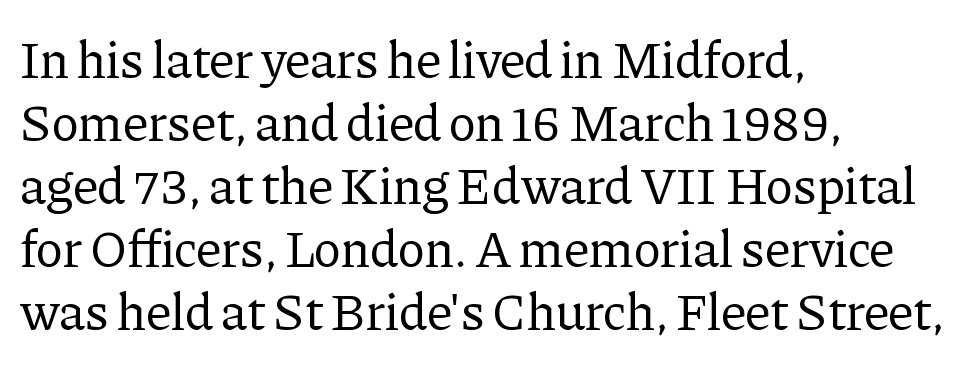
Does extra space separate the letters? No, they use regular spacing. These glyphs show unthickened strokes, regular width or finer. These lines are rendered in a variable-pitch font. Has an underline been added? It has not. Line beginnings align vertically; line endings do not.
